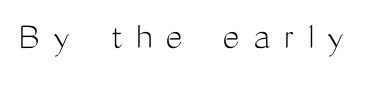
Nobody drew a line under any word here. Designer's note — italics off, roman on. A light-to-regular cut is what we see here. Serif or sans? Sans — the stroke terminals are bare.
